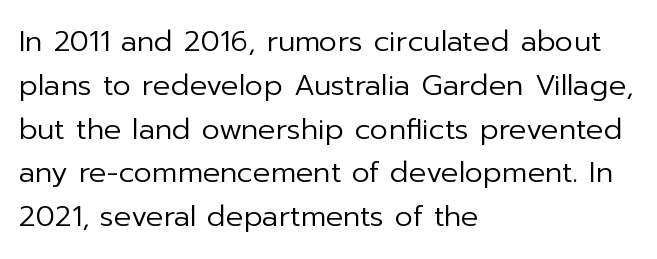
{"serif": "no", "italic": "no", "bold": "no", "weight": "regular", "width": "normal", "stroke_contrast": "low", "x_height": "medium", "monospaced": "no", "underline": "no", "align": "left", "line_spacing": "normal", "line_spacing_ratio": 1.51, "letter_spacing": "normal", "letter_spacing_em": 0.0, "glyph_px": 29}
